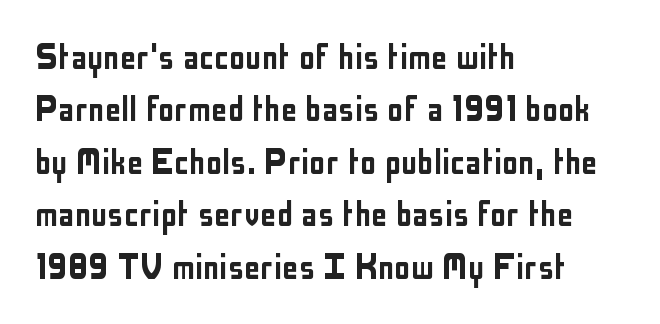
Q: Is the text italic (slanted)? A: No, it is upright.
Q: Is the typeface a serif or a sans-serif typeface? A: Sans-serif.
Q: Is the text underlined? A: No.
Q: How is the paragraph aligned? A: Left-aligned.
Q: Is the spacing between letters normal or unusually wide? A: Normal.
Q: Is the spacing between lines tight, normal or loose? A: Normal.
Q: Width (condensed, normal, or wide)? A: Condensed.
Q: Stroke contrast? A: Low.
Q: x-height? A: Medium.
Q: Monospaced? A: No.
